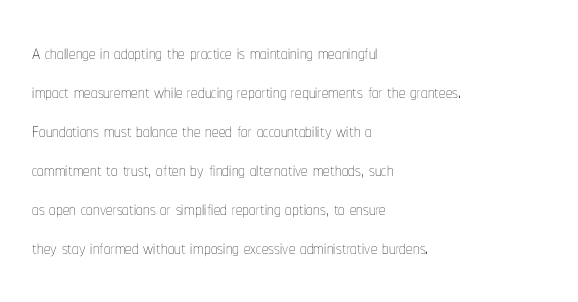
The image shows 26 px text type, upright; set left-aligned, normal line spacing (1.5x), normal letter spacing, not underlined.
